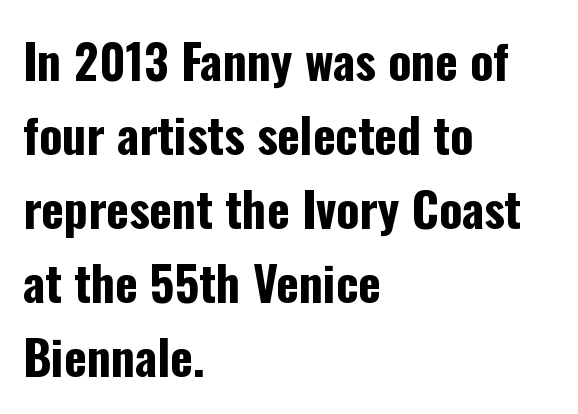
The image shows 48 px bold, condensed sans-serif type, upright; set left-aligned, normal line spacing (1.54x), normal letter spacing, not underlined; low stroke contrast and a medium x-height.
